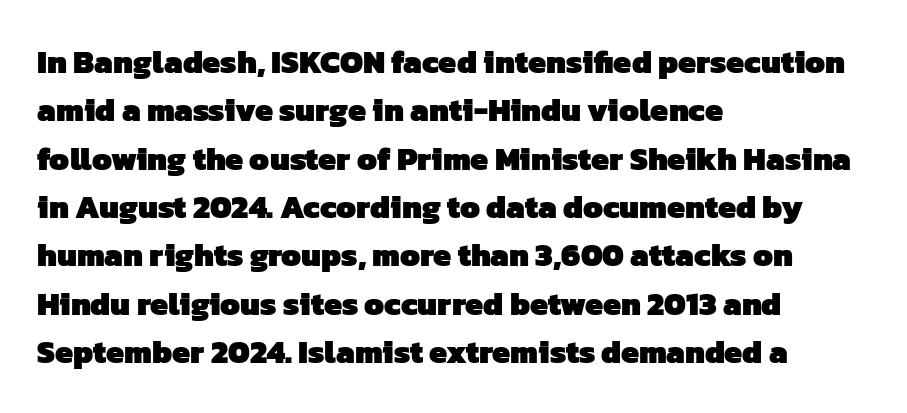
Which margin do the lines hug? The left one — the right edge is uneven. I'd call this a sans setting — the letters go barefoot. This rendering leaves character spacing at its baseline value. Quick note: underline off. Look at the stroke-to-counter ratio: heavy, a bold.
